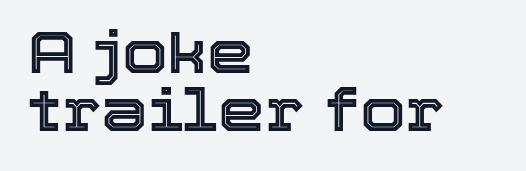
The image shows 59 px text type, upright; set left-aligned, tight line spacing (0.98x), normal letter spacing, not underlined; a medium x-height.
